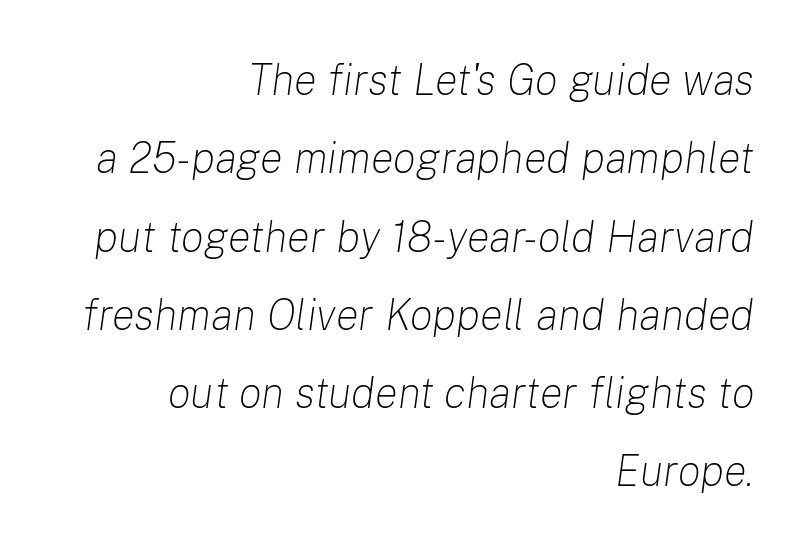
Q: Is the text bold? A: No.
Q: Is the text italic (slanted)? A: Yes, it leans right by about 8 degrees.
Q: Is the text underlined? A: No.
Q: How is the paragraph aligned? A: Right-aligned.
Q: Is the spacing between letters normal or unusually wide? A: Normal.
Q: Width (condensed, normal, or wide)? A: Normal.
Q: Stroke contrast? A: Low.
Q: x-height? A: Medium.
Q: Monospaced? A: No.
